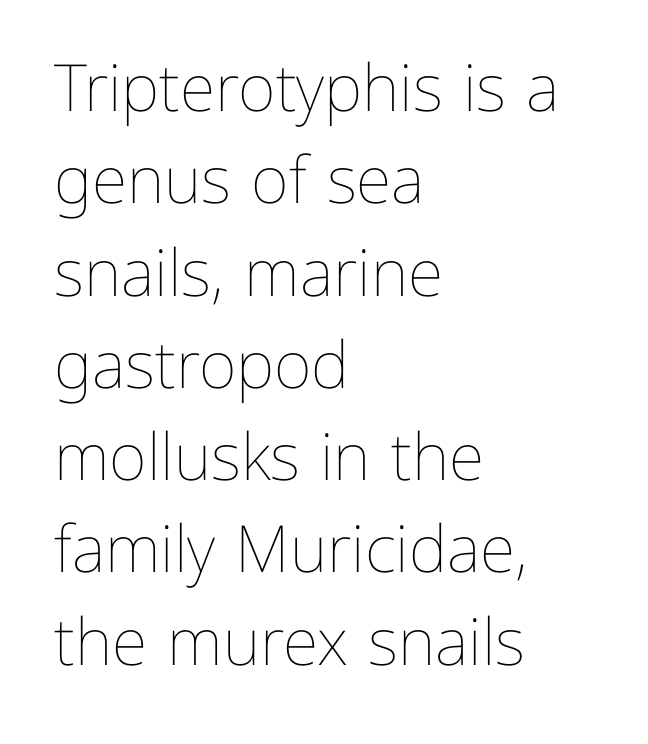
Q: Is the text bold? A: No.
Q: Is the text italic (slanted)? A: No, it is upright.
Q: Is the text underlined? A: No.
Q: How is the paragraph aligned? A: Left-aligned.
Q: Is the spacing between letters normal or unusually wide? A: Normal.
Q: Is the spacing between lines tight, normal or loose? A: Normal.
Q: Width (condensed, normal, or wide)? A: Normal.
Q: Stroke contrast? A: Low.
Q: x-height? A: Medium.
Q: Monospaced? A: No.
